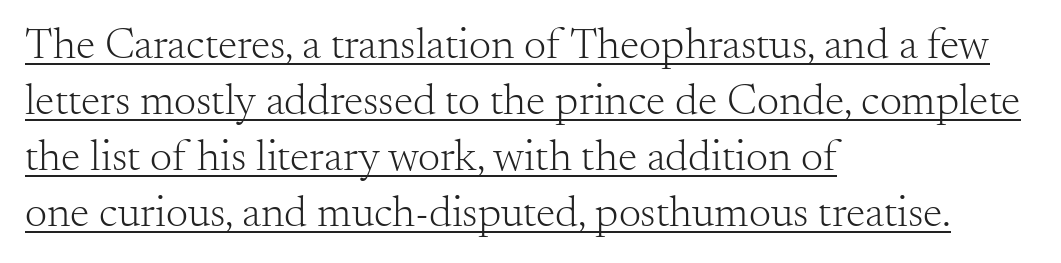
Q: Is the text bold? A: No.
Q: Is the text italic (slanted)? A: No, it is upright.
Q: Is the typeface a serif or a sans-serif typeface? A: Serif.
Q: Is the text underlined? A: Yes.
Q: How is the paragraph aligned? A: Left-aligned.
Q: Is the spacing between letters normal or unusually wide? A: Normal.
Q: Is the spacing between lines tight, normal or loose? A: Normal.
Q: Width (condensed, normal, or wide)? A: Normal.
Q: Stroke contrast? A: Medium.
Q: x-height? A: Small.
Q: Monospaced? A: No.
